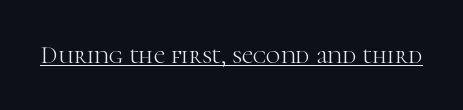
The image shows 25 px text type, upright; set normal letter spacing, underlined.
